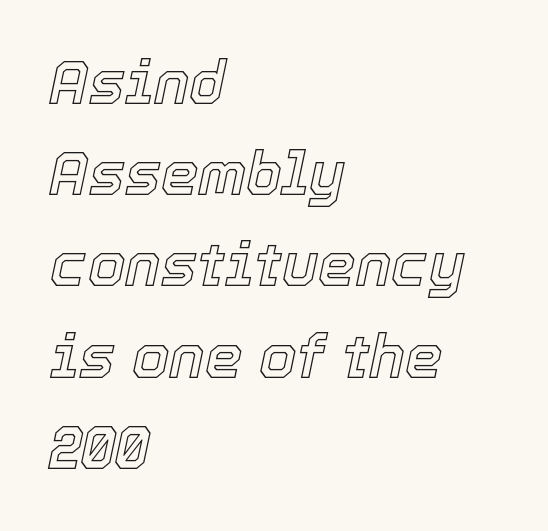
If you measured baseline to baseline, you'd find a middling distance. The compositor pushed each line to the left boundary. If you drew a line through each stem, it would be angled. This sample has the flowing, uneven cadence of proportional lettering. Beneath every word, the page is bare. The face used here is rendered with its standard letterfit.
